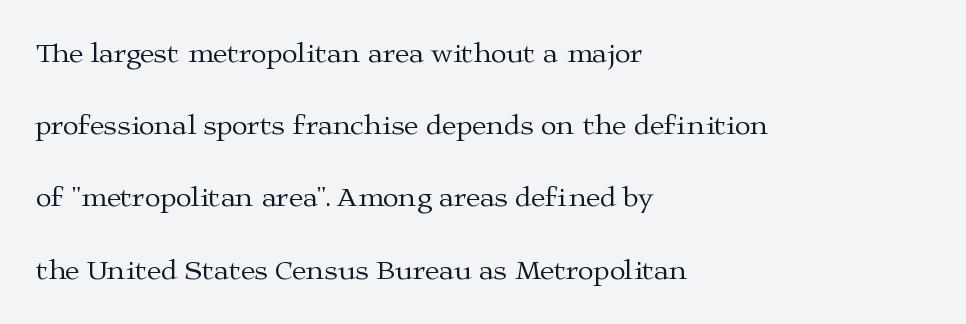
{"serif": "yes", "italic": "no", "bold": "no", "weight": "regular", "width": "wide", "stroke_contrast": "medium", "x_height": "medium", "monospaced": "no", "underline": "no", "align": "left", "line_spacing": "loose", "line_spacing_ratio": 2.49, "letter_spacing": "normal", "letter_spacing_em": 0.0, "glyph_px": 29}
